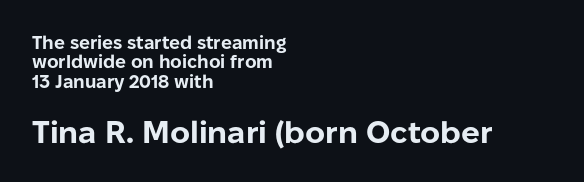
The image shows 31 px bold sans-serif type, upright; set left-aligned, tight line spacing (1.08x), normal letter spacing, not underlined; the second (bottom) block is 1.72x larger; low stroke contrast and a medium x-height.
